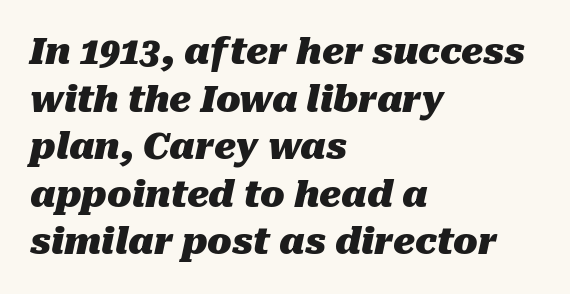
The image shows 36 px heavy type, italic (leaning right); set left-aligned, normal line spacing (1.32x), normal letter spacing, not underlined; medium stroke contrast and a medium x-height.
